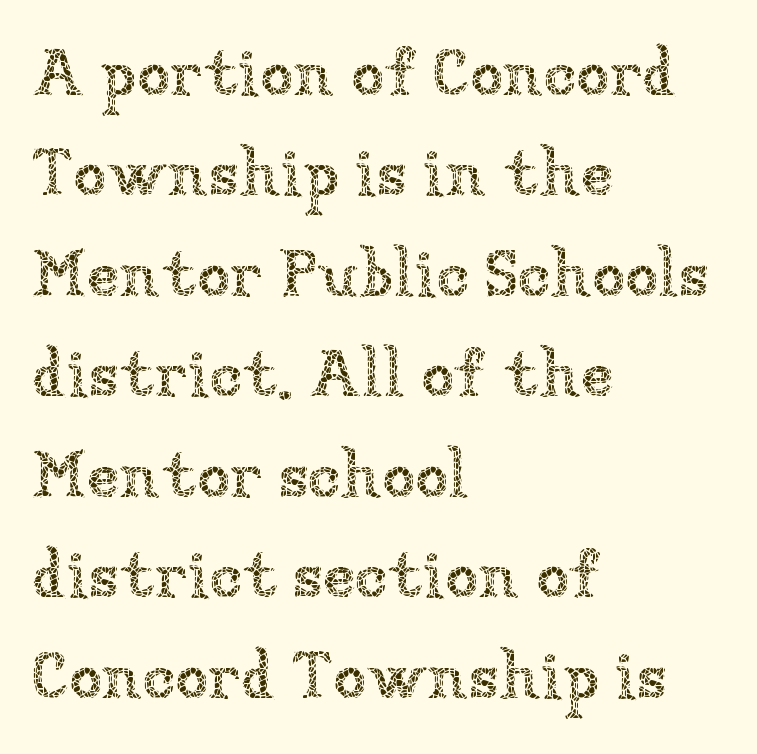
The image shows 67 px thin type, upright; set left-aligned, normal line spacing (1.5x), normal letter spacing, not underlined; low stroke contrast and a medium x-height.
